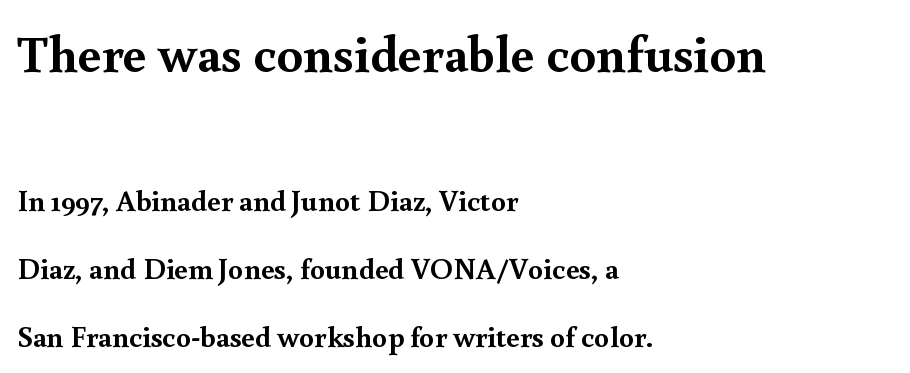
A student would call this left alignment; a typographer would say flush left, rag right. Every stem runs plumb, perpendicular to the baseline. Line spacing here is loose. Character widths vary here, with narrow letters taking less room than wide ones. The letters sit at their default tracking, neither squeezed nor spread. The font family rendered here belongs to the serif group.
